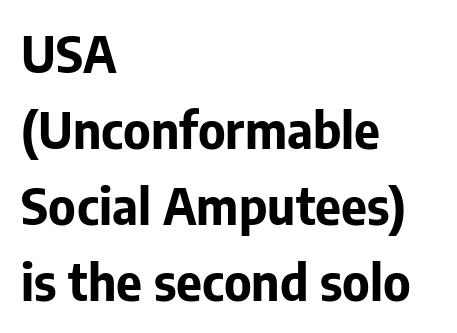
{"serif": "no", "italic": "no", "bold": "yes", "weight": "bold", "width": "normal", "stroke_contrast": "low", "x_height": "medium", "monospaced": "no", "underline": "no", "align": "left", "line_spacing": "normal", "line_spacing_ratio": 1.52, "letter_spacing": "normal", "letter_spacing_em": 0.0, "glyph_px": 50}
